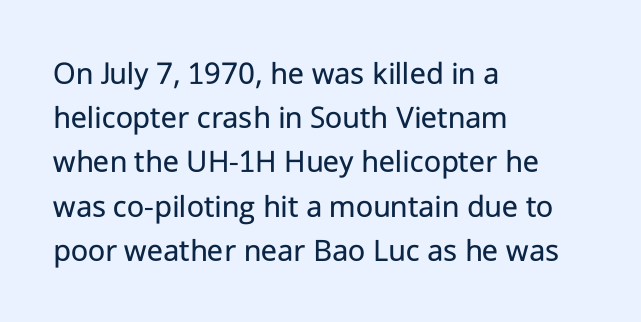
The lettering holds an erect, upright posture throughout. To sum up the face: it is a sans, with no serifs. The strokes carry an ordinary text weight at most. Clear beneath every line of the passage. Vertically, the passage feels balanced, rows spaced as you'd expect.
